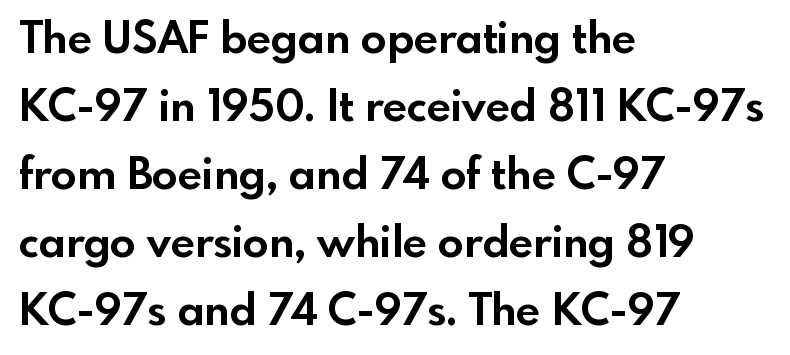
{"serif": "no", "italic": "no", "bold": "yes", "weight": "bold", "width": "normal", "x_height": "small", "monospaced": "no", "underline": "no", "align": "left", "line_spacing": "normal", "line_spacing_ratio": 1.58, "letter_spacing": "normal", "letter_spacing_em": 0.0, "glyph_px": 43}
